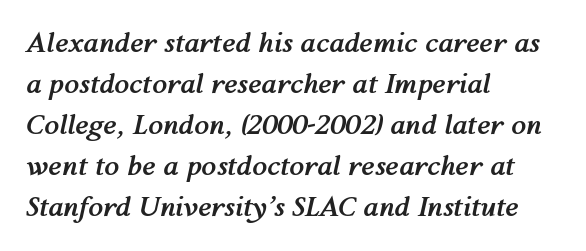
Q: Is the text bold? A: Yes.
Q: Is the text italic (slanted)? A: Yes, it leans right by about 12 degrees.
Q: Is the text underlined? A: No.
Q: How is the paragraph aligned? A: Left-aligned.
Q: Is the spacing between letters normal or unusually wide? A: Normal.
Q: Is the spacing between lines tight, normal or loose? A: Normal.
